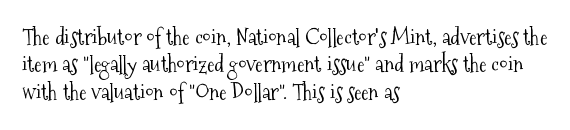
Q: Is the text bold? A: No.
Q: Is the text italic (slanted)? A: No, it is upright.
Q: Is the text underlined? A: No.
Q: How is the paragraph aligned? A: Left-aligned.
Q: Is the spacing between letters normal or unusually wide? A: Normal.
Q: Is the spacing between lines tight, normal or loose? A: Normal.
